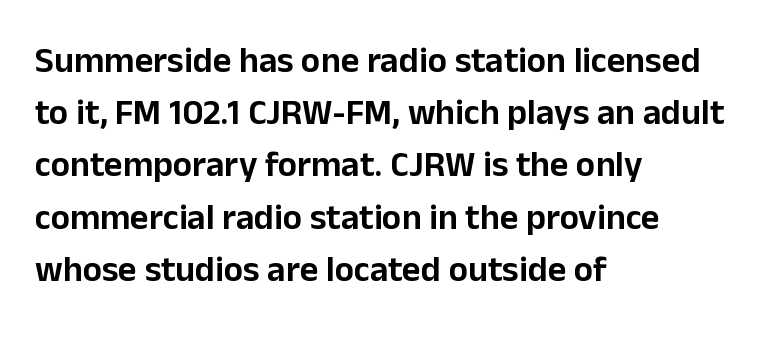
{"serif": "no", "italic": "no", "width": "normal", "stroke_contrast": "low", "x_height": "medium", "monospaced": "no", "underline": "no", "align": "left", "line_spacing": "normal", "line_spacing_ratio": 1.45, "letter_spacing": "normal", "letter_spacing_em": 0.0, "glyph_px": 36}
